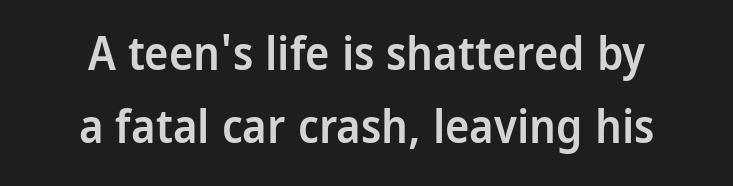
Q: Is the text bold? A: Semi-bold.
Q: Is the text italic (slanted)? A: No, it is upright.
Q: Is the typeface a serif or a sans-serif typeface? A: Sans-serif.
Q: Is the text underlined? A: No.
Q: How is the paragraph aligned? A: Centered.
Q: Is the spacing between letters normal or unusually wide? A: Normal.
Q: Is the spacing between lines tight, normal or loose? A: Normal.
Q: Width (condensed, normal, or wide)? A: Condensed.
Q: Stroke contrast? A: Low.
Q: x-height? A: Large.
Q: Monospaced? A: No.
